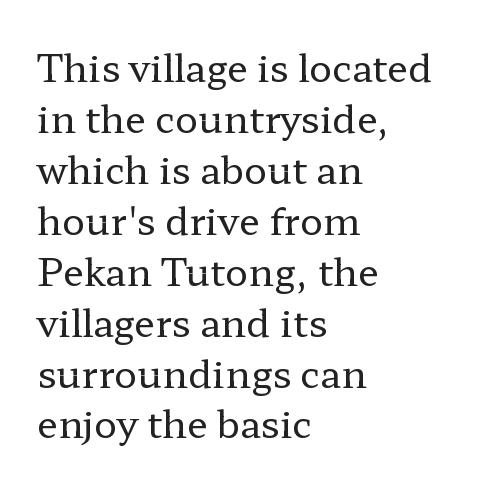
The image shows 38 px regular-weight, wide serif type, upright; set left-aligned, normal line spacing (1.34x), normal letter spacing, not underlined; low stroke contrast and a medium x-height.
